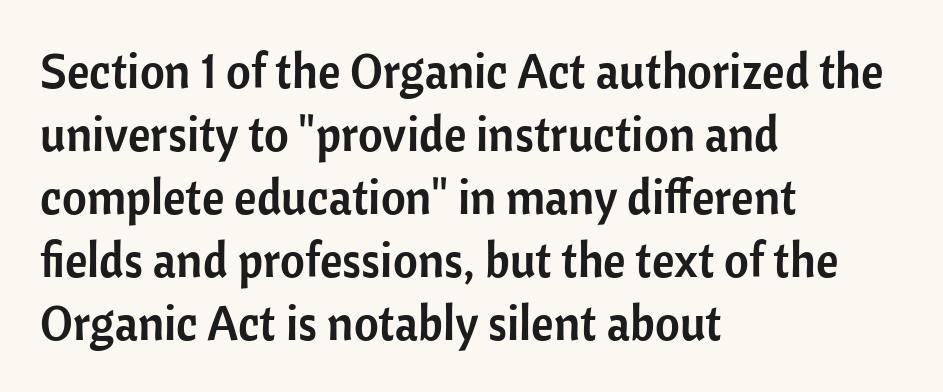
The font's upright variant was chosen for this text. This is sans-serif lettering, the kind often seen on screens and signage. The rendering uses a moderate line-height, typical for paragraphs. Reading down the block, your eye returns to a fixed left position each line. Unmarked baselines from the first word to the last.
